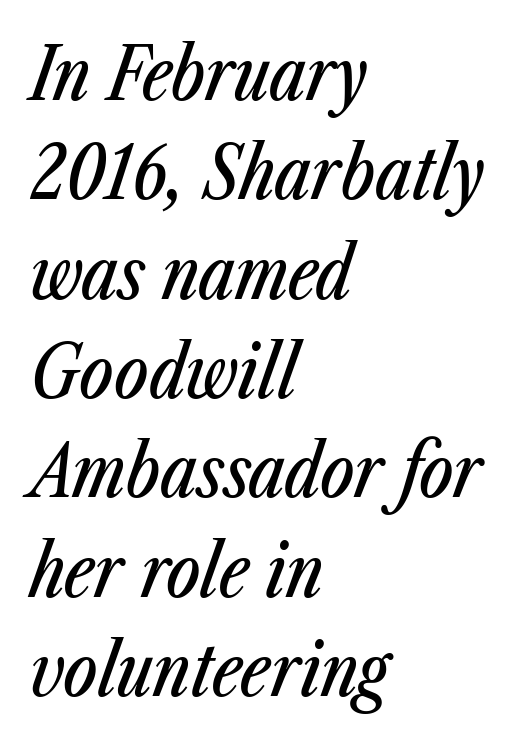
Q: Is the text italic (slanted)? A: Yes, it leans right by about 23 degrees.
Q: Is the text underlined? A: No.
Q: How is the paragraph aligned? A: Left-aligned.
Q: Is the spacing between letters normal or unusually wide? A: Normal.
Q: Is the spacing between lines tight, normal or loose? A: Normal.
Q: Width (condensed, normal, or wide)? A: Condensed.
Q: Stroke contrast? A: Low.
Q: x-height? A: Medium.
Q: Monospaced? A: No.
